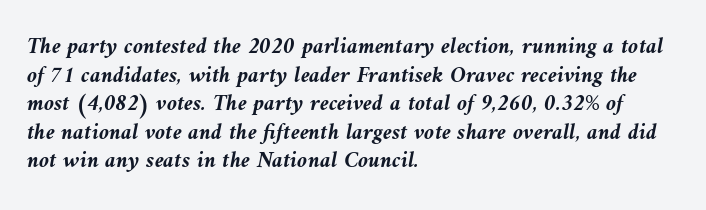
Stroke thickness is high; the sample reads as a true bold. One-word summary of the alignment: left. Tracking value appears to be zero — textbook default spacing. Emphasis-style slanted type is in use.
